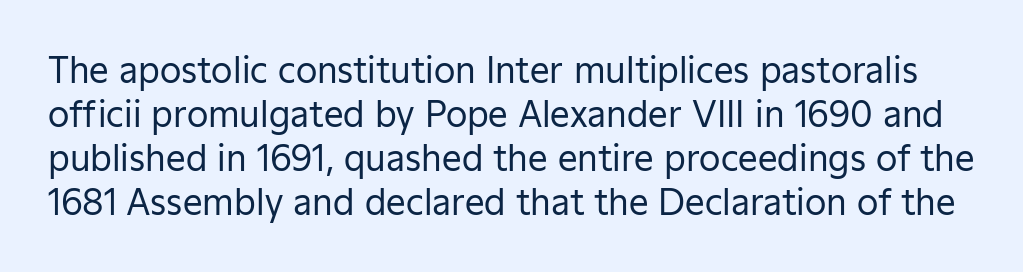
Each letter's strokes conclude bluntly, with no projecting serifs. Is there any slant? The stems are plumb. Reading down the column, the eye jumps a familiar distance to each next line. Character widths vary here, with narrow letters taking less room than wide ones.
